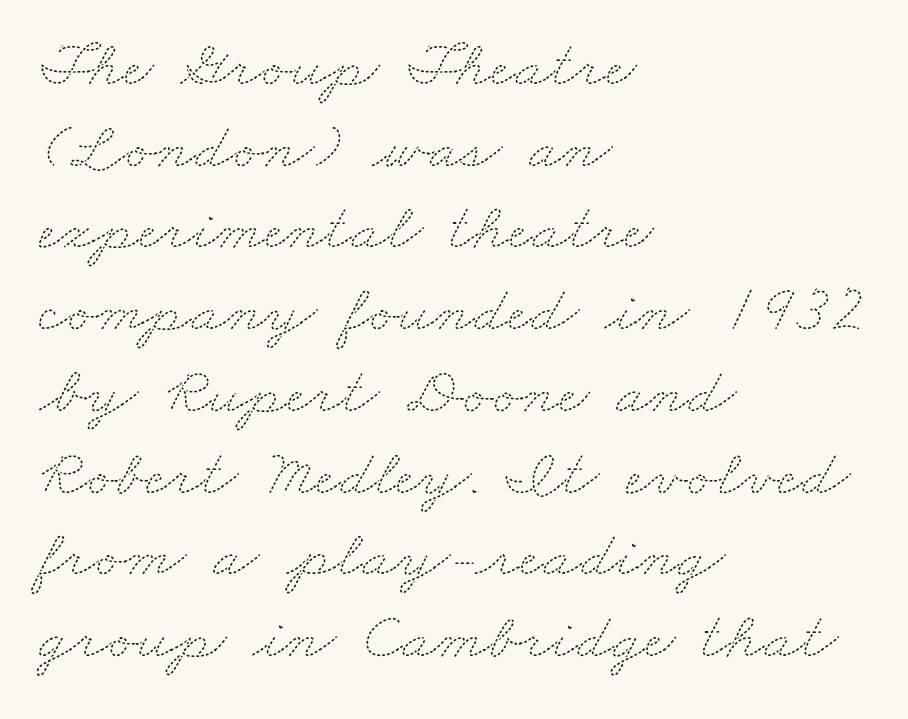
The image shows 67 px thin, wide type; set left-aligned, line spacing 1.22x, normal letter spacing, not underlined; medium stroke contrast and a small x-height.
